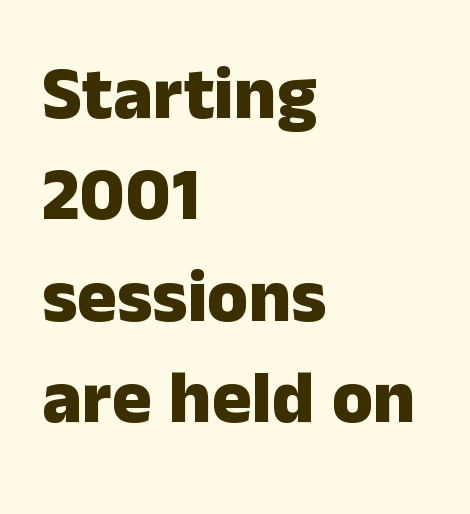
Q: Is the text bold? A: Yes.
Q: Is the text italic (slanted)? A: No, it is upright.
Q: Is the typeface a serif or a sans-serif typeface? A: Sans-serif.
Q: Is the text underlined? A: No.
Q: How is the paragraph aligned? A: Left-aligned.
Q: Is the spacing between letters normal or unusually wide? A: Normal.
Q: Is the spacing between lines tight, normal or loose? A: Normal.
Q: Width (condensed, normal, or wide)? A: Normal.
Q: Stroke contrast? A: Low.
Q: x-height? A: Medium.
Q: Monospaced? A: No.
